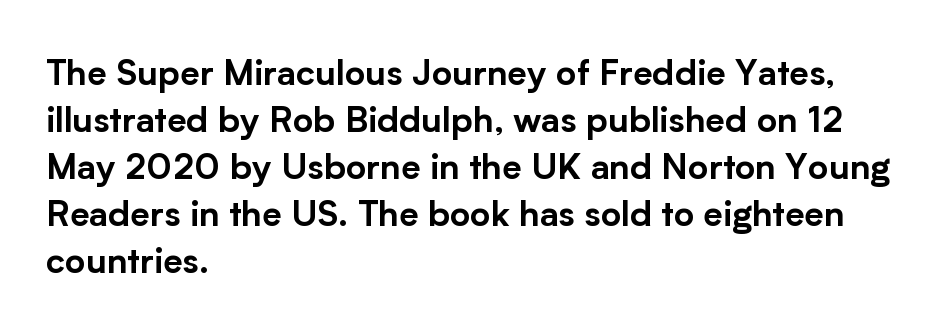
It's the straight-up-and-down kind of type. Where is the straight margin? On the left. Students, note that the glyphs here touch the page at normal intervals. This sample keeps an unexceptional amount of space between lines. Character widths vary here, with narrow letters taking less room than wide ones. The type family on display is of the sans-serif kind.
